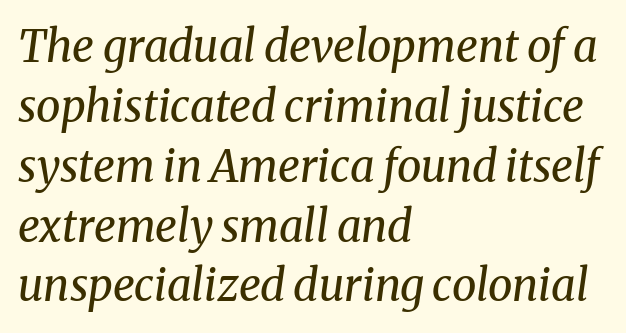
Normally led — the rows are evenly, conventionally spaced. This rendering leaves character spacing at its baseline value. This sample is left-justified, so line endings fall wherever the words run out. This is serif lettering, the kind often seen in printed books.
